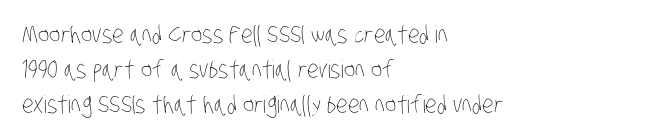
Underline: absent. The font sits on the lighter half of the weight spectrum, regular included. Regarding leading, the lines here are spaced in the standard way. Standard letterfit; no display-style spreading of the glyphs. Teacher's note: observe the even left margin — that is flush-left alignment.
